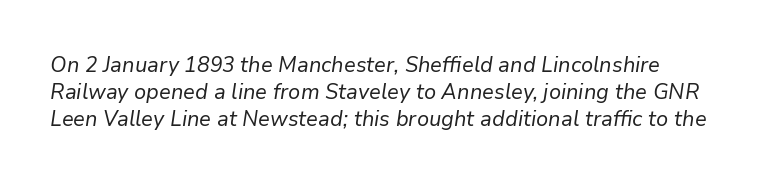
The image shows 21 px text type, italic (leaning right); set normal line spacing (1.28x), normal letter spacing, not underlined.
